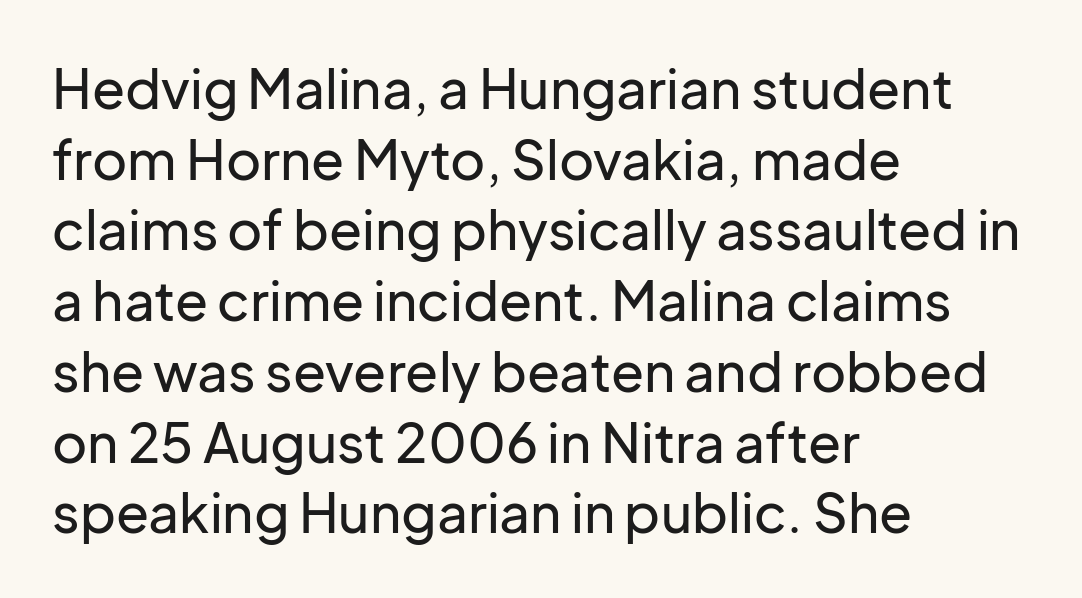
Q: Is the text italic (slanted)? A: No, it is upright.
Q: Is the typeface a serif or a sans-serif typeface? A: Sans-serif.
Q: Is the text underlined? A: No.
Q: How is the paragraph aligned? A: Left-aligned.
Q: Is the spacing between letters normal or unusually wide? A: Normal.
Q: Is the spacing between lines tight, normal or loose? A: Normal.
Q: Width (condensed, normal, or wide)? A: Normal.
Q: Stroke contrast? A: Low.
Q: x-height? A: Medium.
Q: Monospaced? A: No.
